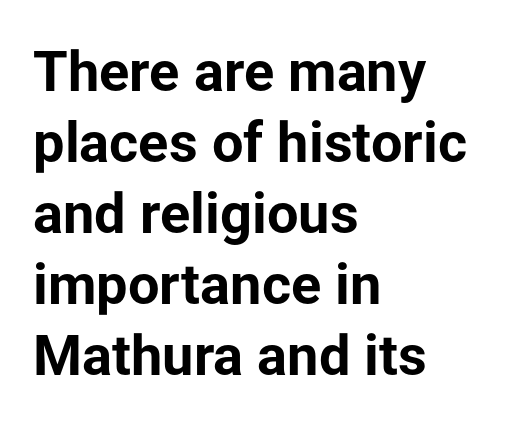
The tracking reads as untouched default to a designer's eye. Check under the words: just untouched page. Unlike italic type, these characters show no tilt at all. Horizontally, the lines are justified to the leading edge only. Students, observe: this is what conventionally led text looks like.
